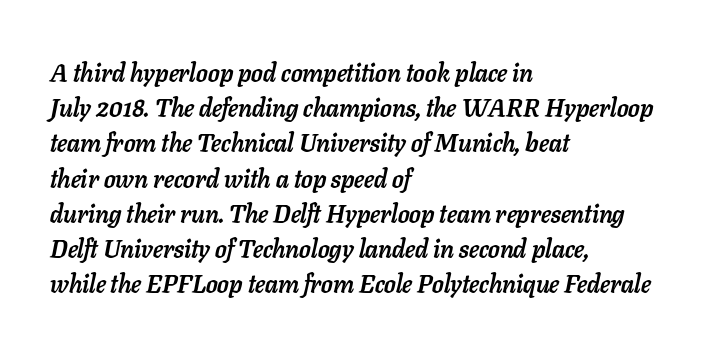
{"italic": "yes", "lean": "right", "slant_degrees": 11, "bold": "yes", "underline": "no", "align": "left", "line_spacing": "normal", "line_spacing_ratio": 1.41, "letter_spacing": "normal", "letter_spacing_em": 0.0, "glyph_px": 25}
